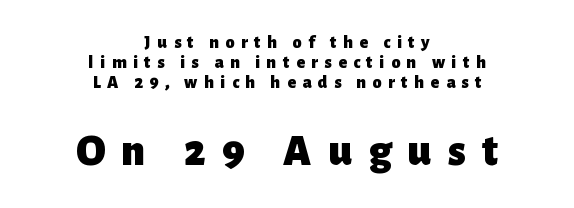
Q: Is the text bold? A: Yes.
Q: Is the text italic (slanted)? A: No, it is upright.
Q: Is the typeface a serif or a sans-serif typeface? A: Sans-serif.
Q: Is the text underlined? A: No.
Q: How is the paragraph aligned? A: Centered.
Q: Is the spacing between letters normal or unusually wide? A: Unusually wide.
Q: Is the spacing between lines tight, normal or loose? A: Tight.
Q: Which block of text is set in a larger size, the first (top) or the second (bottom)? A: The second (bottom) one.
Q: Width (condensed, normal, or wide)? A: Normal.
Q: Stroke contrast? A: Low.
Q: x-height? A: Medium.
Q: Monospaced? A: No.
